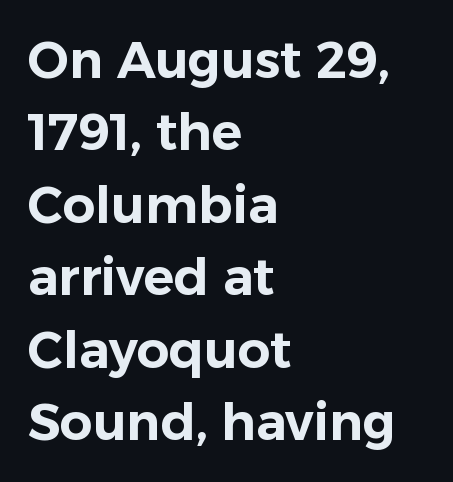
The image shows 51 px sans-serif type, upright; set left-aligned, normal line spacing (1.42x), normal letter spacing, not underlined; low stroke contrast and a medium x-height.
